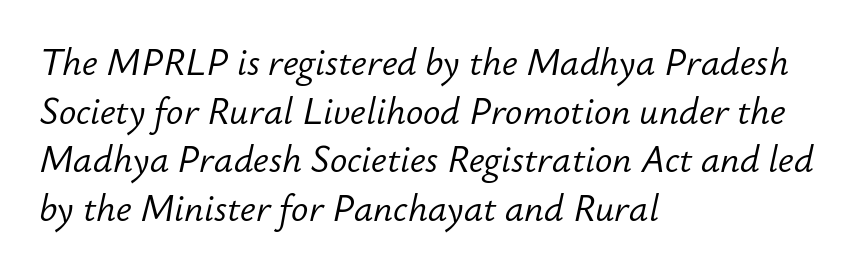
Q: Is the text bold? A: No.
Q: Is the text italic (slanted)? A: Yes, it leans right by about 12 degrees.
Q: Is the text underlined? A: No.
Q: How is the paragraph aligned? A: Left-aligned.
Q: Is the spacing between letters normal or unusually wide? A: Normal.
Q: Is the spacing between lines tight, normal or loose? A: Normal.
Q: Width (condensed, normal, or wide)? A: Normal.
Q: Stroke contrast? A: Low.
Q: x-height? A: Small.
Q: Monospaced? A: No.
